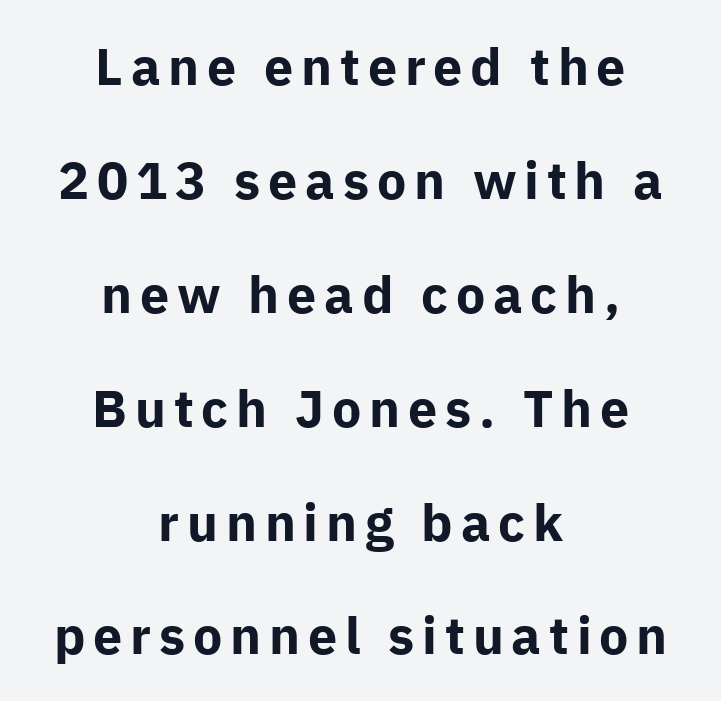
Q: Is the text bold? A: Yes.
Q: Is the text italic (slanted)? A: No, it is upright.
Q: Is the typeface a serif or a sans-serif typeface? A: Sans-serif.
Q: Is the text underlined? A: No.
Q: How is the paragraph aligned? A: Centered.
Q: Is the spacing between lines tight, normal or loose? A: Loose.
Q: Width (condensed, normal, or wide)? A: Normal.
Q: Stroke contrast? A: Low.
Q: x-height? A: Medium.
Q: Monospaced? A: No.
